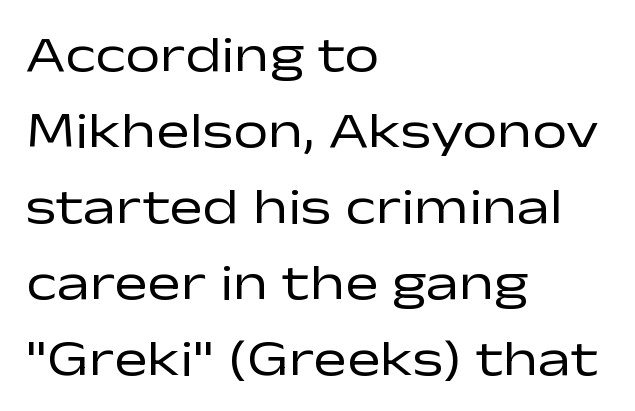
Q: Is the text bold? A: No.
Q: Is the text italic (slanted)? A: No, it is upright.
Q: Is the typeface a serif or a sans-serif typeface? A: Sans-serif.
Q: Is the text underlined? A: No.
Q: How is the paragraph aligned? A: Left-aligned.
Q: Is the spacing between letters normal or unusually wide? A: Normal.
Q: Is the spacing between lines tight, normal or loose? A: Normal.
Q: Width (condensed, normal, or wide)? A: Wide.
Q: Stroke contrast? A: Low.
Q: x-height? A: Medium.
Q: Monospaced? A: No.
